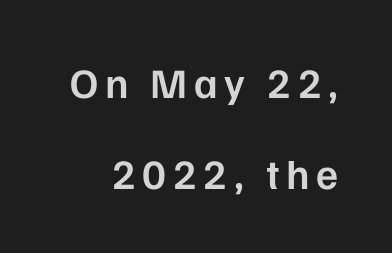
{"serif": "no", "italic": "no", "bold": "semi", "weight": "semibold", "width": "normal", "stroke_contrast": "low", "x_height": "medium", "monospaced": "no", "underline": "no", "line_spacing": "loose", "line_spacing_ratio": 2.16, "glyph_px": 42}
